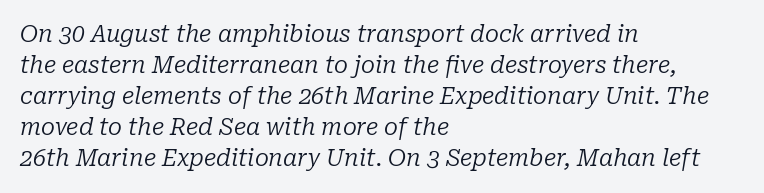
The image shows 23 px text type, italic (leaning right); set left-aligned, normal line spacing (1.35x), normal letter spacing, not underlined.
